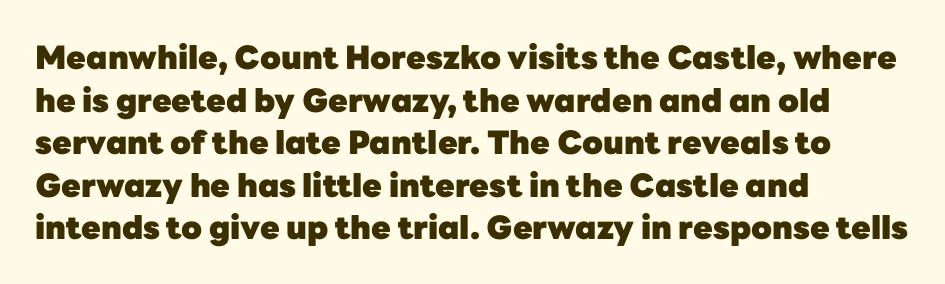
{"serif": "no", "italic": "no", "bold": "yes", "weight": "heavy", "width": "normal", "stroke_contrast": "low", "x_height": "medium", "monospaced": "no", "underline": "no", "align": "left", "line_spacing": "normal", "line_spacing_ratio": 1.33, "letter_spacing": "normal", "letter_spacing_em": 0.0, "glyph_px": 32}
